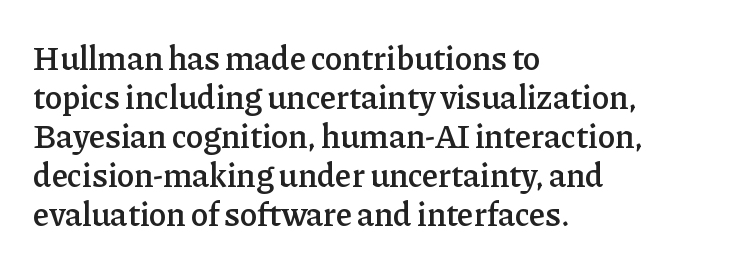
Q: Is the text bold? A: Semi-bold.
Q: Is the text italic (slanted)? A: No, it is upright.
Q: Is the typeface a serif or a sans-serif typeface? A: Serif.
Q: Is the text underlined? A: No.
Q: How is the paragraph aligned? A: Left-aligned.
Q: Is the spacing between letters normal or unusually wide? A: Normal.
Q: Width (condensed, normal, or wide)? A: Normal.
Q: Stroke contrast? A: Low.
Q: x-height? A: Medium.
Q: Monospaced? A: No.
